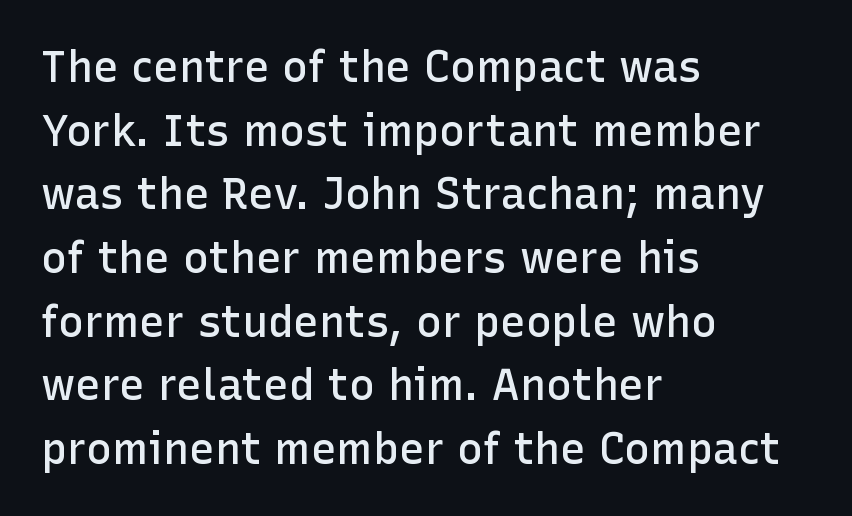
The image shows 43 px semibold sans-serif type, upright; set left-aligned, normal line spacing (1.48x), normal letter spacing, not underlined; low stroke contrast and a medium x-height.
